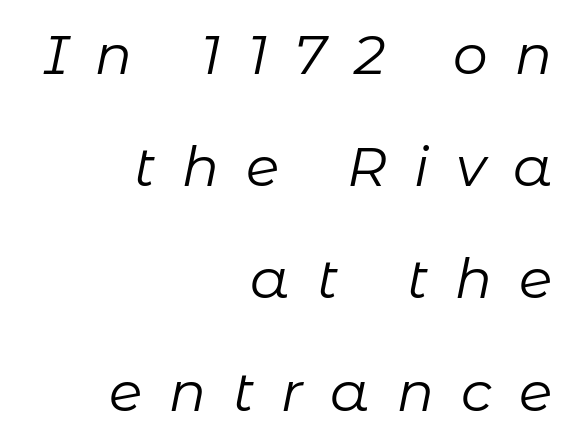
Q: Is the text bold? A: No.
Q: Is the text italic (slanted)? A: Yes, it leans right by about 11 degrees.
Q: Is the text underlined? A: No.
Q: How is the paragraph aligned? A: Right-aligned.
Q: Is the spacing between letters normal or unusually wide? A: Unusually wide.
Q: Is the spacing between lines tight, normal or loose? A: Loose.
Q: Width (condensed, normal, or wide)? A: Normal.
Q: Stroke contrast? A: Low.
Q: x-height? A: Medium.
Q: Monospaced? A: No.
